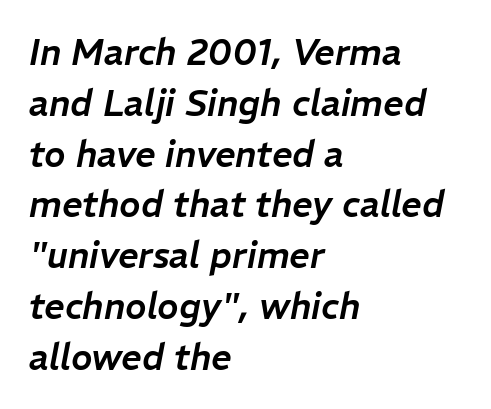
The image shows 36 px text type, italic (leaning right); set left-aligned, normal line spacing (1.41x), normal letter spacing, not underlined; low stroke contrast and a medium x-height.
